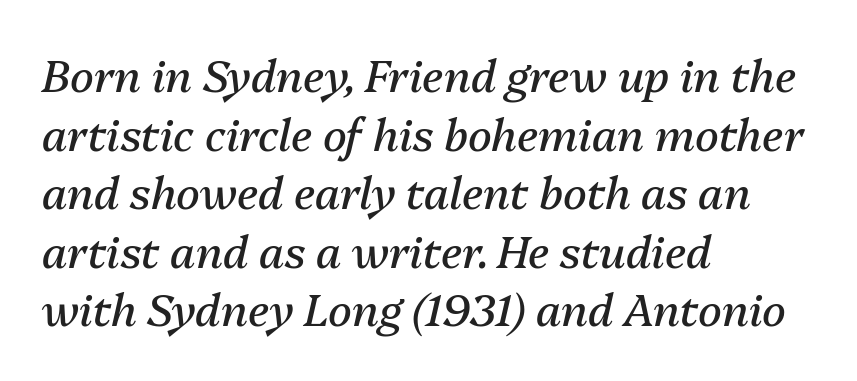
Between one letter and the next there's only the usual sliver of space. If you drew a ruler down the left edge, every line would touch it. Horizontal bands of white between lines are of average thickness. A bare baseline throughout the passage. The letters advance in unequal steps, a hallmark of proportional type. If you drew a line through each stem, it would be angled.
